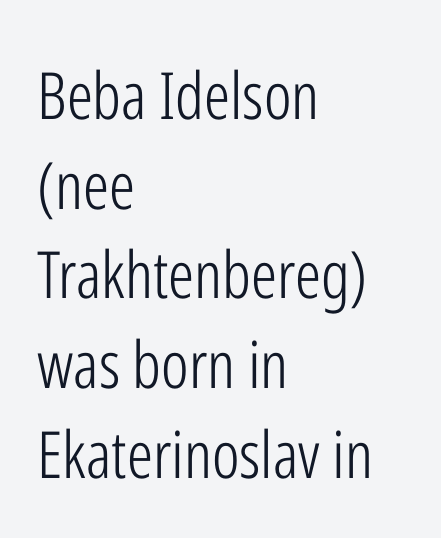
Q: Is the text bold? A: No.
Q: Is the text italic (slanted)? A: No, it is upright.
Q: Is the typeface a serif or a sans-serif typeface? A: Sans-serif.
Q: Is the text underlined? A: No.
Q: How is the paragraph aligned? A: Left-aligned.
Q: Is the spacing between letters normal or unusually wide? A: Normal.
Q: Is the spacing between lines tight, normal or loose? A: Normal.
Q: Width (condensed, normal, or wide)? A: Condensed.
Q: Stroke contrast? A: Low.
Q: x-height? A: Medium.
Q: Monospaced? A: No.
